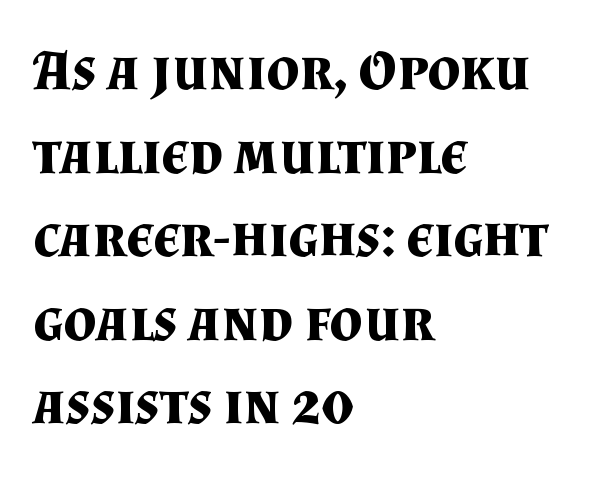
The image shows 58 px bold serif type, upright; set left-aligned, normal line spacing (1.44x), normal letter spacing, not underlined; medium stroke contrast and a small x-height.
